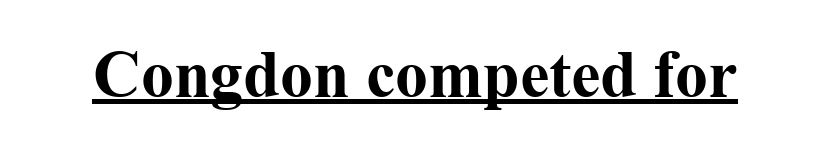
Q: Is the text bold? A: Yes.
Q: Is the text italic (slanted)? A: No, it is upright.
Q: Is the typeface a serif or a sans-serif typeface? A: Serif.
Q: Is the text underlined? A: Yes.
Q: Is the spacing between letters normal or unusually wide? A: Normal.
Q: Width (condensed, normal, or wide)? A: Normal.
Q: Stroke contrast? A: Medium.
Q: x-height? A: Medium.
Q: Monospaced? A: No.
